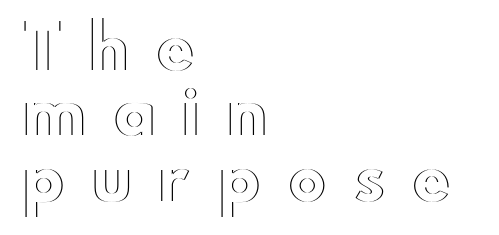
The image shows 60 px wide type, upright; set left-aligned, tight line spacing (1.09x), unusually wide letter spacing (+0.42 em), not underlined; a small x-height.
